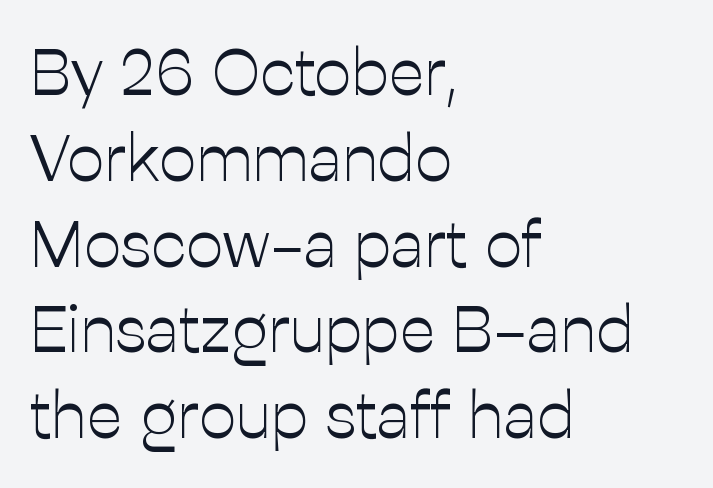
The image shows 66 px light sans-serif type, upright; set left-aligned, normal line spacing (1.3x), normal letter spacing, not underlined; low stroke contrast and a medium x-height.
